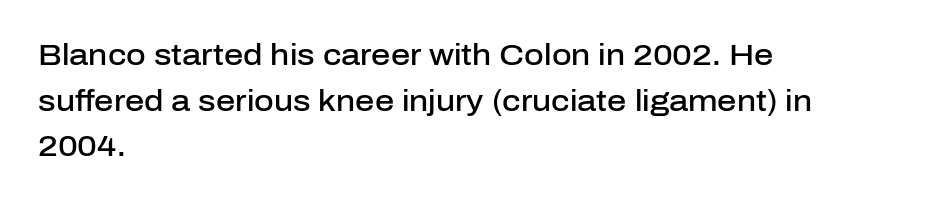
Strokes here are thickened, but only to semibold level. Classification — sans serif. Glyph-to-glyph distance matches everyday printed text. These lines are rendered in a variable-pitch font. Only glyphs here, with clear space below each row. The passage is arranged the way most books set body copy — flush left.
